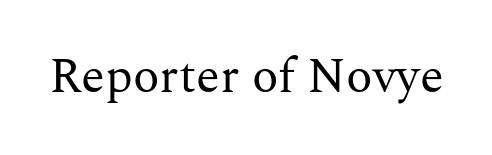
{"serif": "yes", "italic": "no", "bold": "no", "weight": "regular", "width": "normal", "stroke_contrast": "medium", "x_height": "medium", "monospaced": "no", "underline": "no", "letter_spacing": "normal", "letter_spacing_em": 0.0, "glyph_px": 49}
